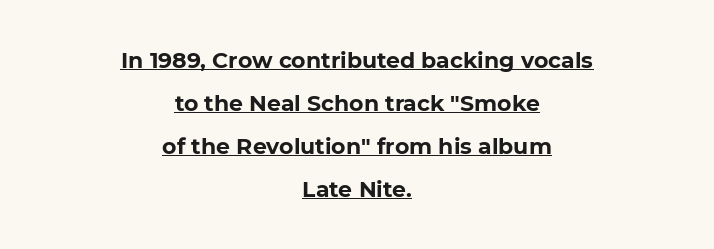
Widely set lines give the paragraph a tall, airy silhouette. What stands out about the letter spacing? Nothing — it is the standard amount. Leftover space on each line is divided equally before and after the words. Strong, thick strokes mark this as bold type. Compared with undecorated copy, this sample adds a rule below the words.
